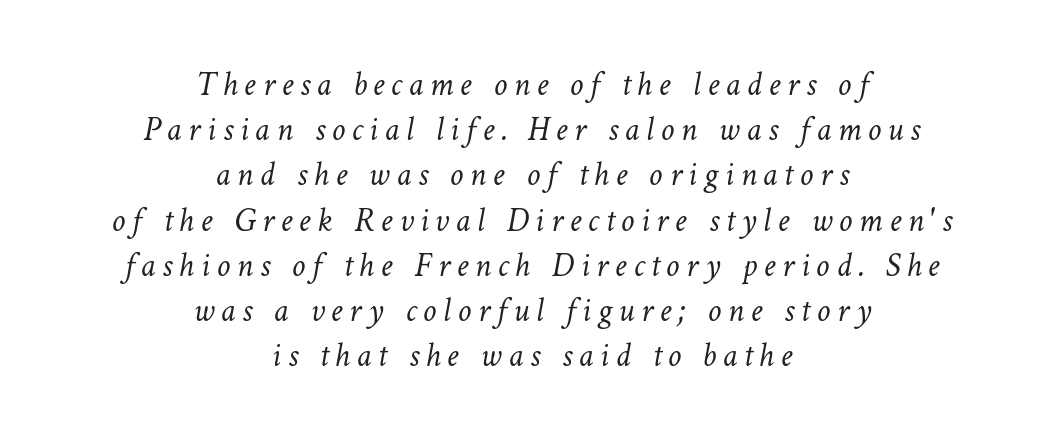
Q: Is the text bold? A: No.
Q: Is the text underlined? A: No.
Q: How is the paragraph aligned? A: Centered.
Q: Is the spacing between lines tight, normal or loose? A: Normal.
Q: Width (condensed, normal, or wide)? A: Normal.
Q: Stroke contrast? A: Low.
Q: x-height? A: Medium.
Q: Monospaced? A: No.
